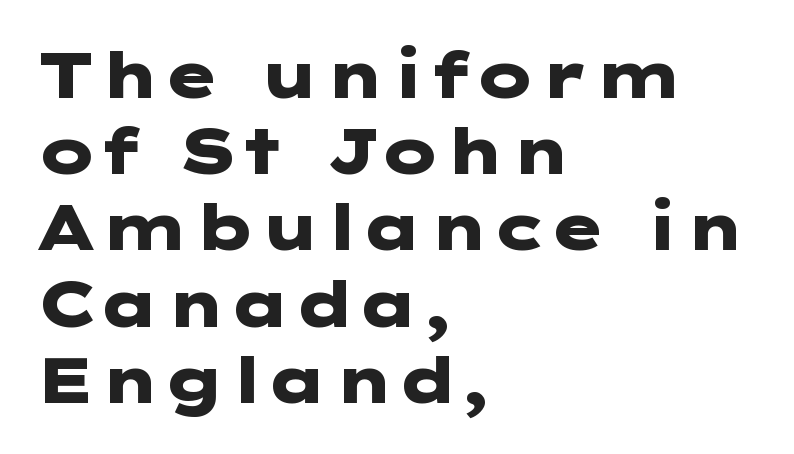
What kind of face is this? One without serifs — a sans. Standard letterfit; no display-style spreading of the glyphs. A full-strength bold gives these letters their thick strokes. The lettering stays uniformly vertical, giving the passage a roman look. Letters rest on an invisible, unmarked baseline. Leftover space on each line is placed entirely after the last word.
